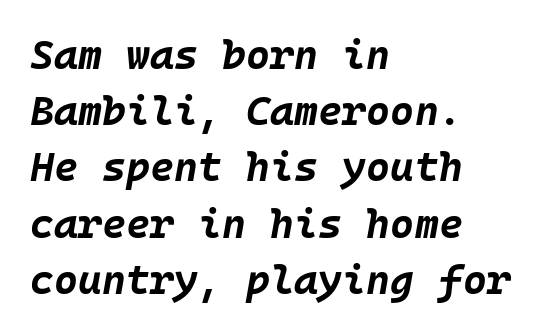
{"italic": "yes", "lean": "right", "slant_degrees": 10, "bold": "yes", "weight": "bold", "width": "normal", "stroke_contrast": "low", "x_height": "large", "underline": "no", "align": "left", "line_spacing": "normal", "line_spacing_ratio": 1.37, "letter_spacing": "normal", "letter_spacing_em": 0.0, "glyph_px": 41}
